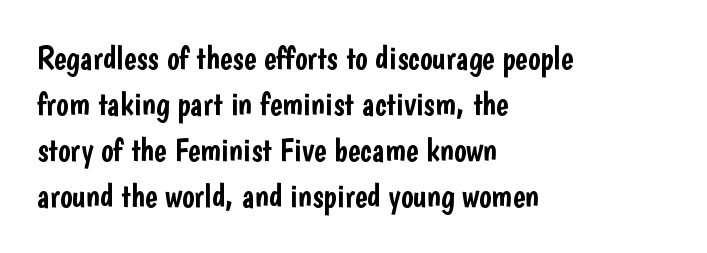
Q: Is the text italic (slanted)? A: No, it is upright.
Q: Is the typeface a serif or a sans-serif typeface? A: Sans-serif.
Q: Is the text underlined? A: No.
Q: How is the paragraph aligned? A: Left-aligned.
Q: Is the spacing between letters normal or unusually wide? A: Normal.
Q: Is the spacing between lines tight, normal or loose? A: Normal.
Q: Width (condensed, normal, or wide)? A: Condensed.
Q: Stroke contrast? A: Low.
Q: x-height? A: Medium.
Q: Monospaced? A: No.
